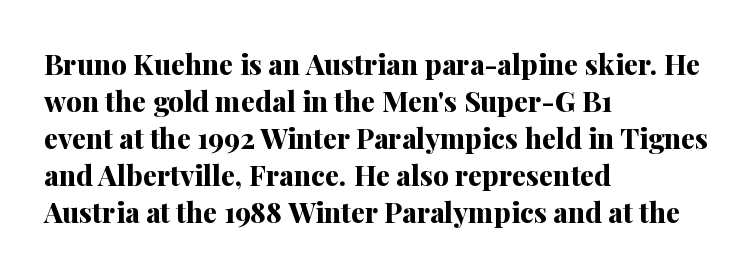
The image shows 28 px bold serif type, upright; set left-aligned, normal line spacing (1.32x), normal letter spacing, not underlined; medium stroke contrast and a medium x-height.
